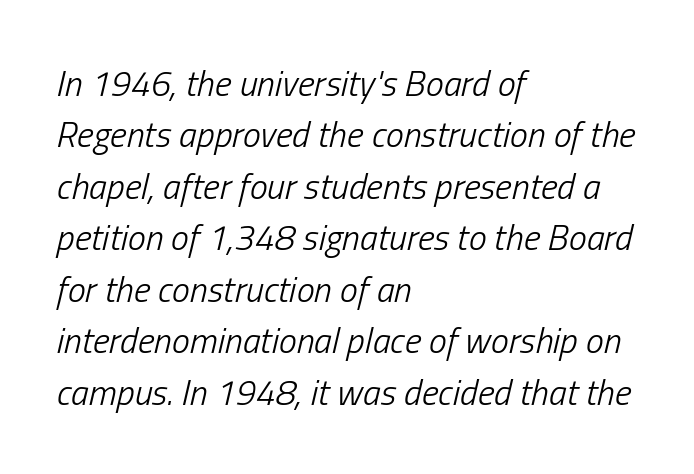
Q: Is the text bold? A: No.
Q: Is the text italic (slanted)? A: Yes, it leans right by about 13 degrees.
Q: Is the text underlined? A: No.
Q: How is the paragraph aligned? A: Left-aligned.
Q: Is the spacing between letters normal or unusually wide? A: Normal.
Q: Is the spacing between lines tight, normal or loose? A: Normal.
Q: Width (condensed, normal, or wide)? A: Condensed.
Q: Stroke contrast? A: Low.
Q: x-height? A: Medium.
Q: Monospaced? A: No.
